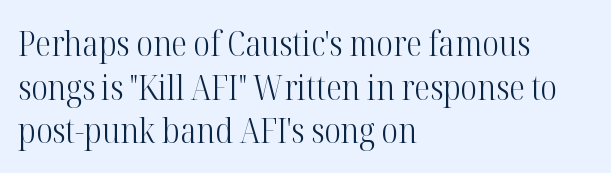
Q: Is the text bold? A: No.
Q: Is the text italic (slanted)? A: No, it is upright.
Q: Is the typeface a serif or a sans-serif typeface? A: Serif.
Q: Is the text underlined? A: No.
Q: How is the paragraph aligned? A: Left-aligned.
Q: Is the spacing between letters normal or unusually wide? A: Normal.
Q: Is the spacing between lines tight, normal or loose? A: Normal.
Q: Width (condensed, normal, or wide)? A: Condensed.
Q: Stroke contrast? A: High.
Q: x-height? A: Medium.
Q: Monospaced? A: No.
